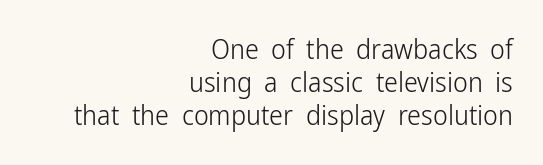
Q: Is the text bold? A: No.
Q: Is the text italic (slanted)? A: No, it is upright.
Q: Is the typeface a serif or a sans-serif typeface? A: Sans-serif.
Q: Is the text underlined? A: No.
Q: How is the paragraph aligned? A: Right-aligned.
Q: Is the spacing between letters normal or unusually wide? A: Normal.
Q: Width (condensed, normal, or wide)? A: Condensed.
Q: Stroke contrast? A: Low.
Q: x-height? A: Medium.
Q: Monospaced? A: No.
